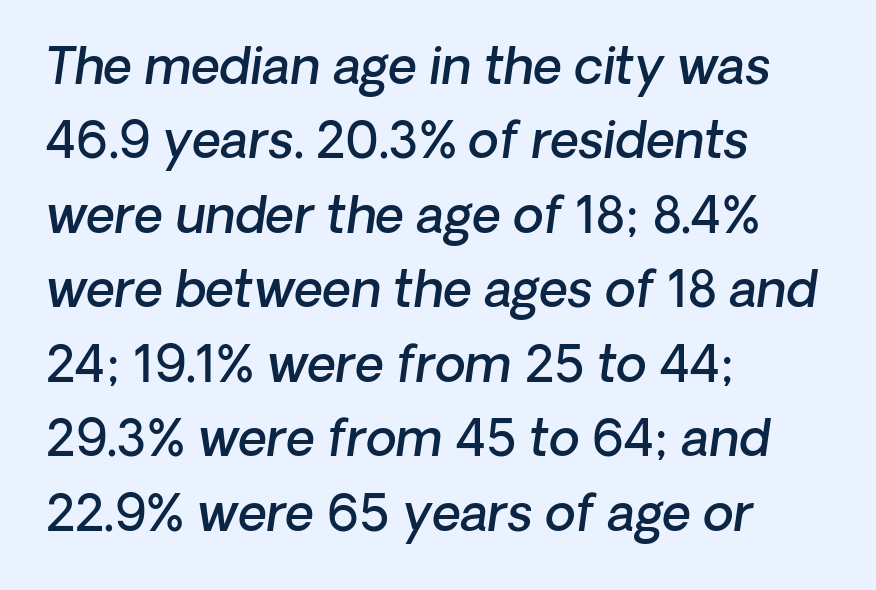
Q: Is the text bold? A: Semi-bold.
Q: Is the text italic (slanted)? A: Yes, it leans right by about 8 degrees.
Q: Is the text underlined? A: No.
Q: How is the paragraph aligned? A: Left-aligned.
Q: Is the spacing between letters normal or unusually wide? A: Normal.
Q: Is the spacing between lines tight, normal or loose? A: Normal.
Q: Width (condensed, normal, or wide)? A: Normal.
Q: Stroke contrast? A: Low.
Q: x-height? A: Medium.
Q: Monospaced? A: No.
